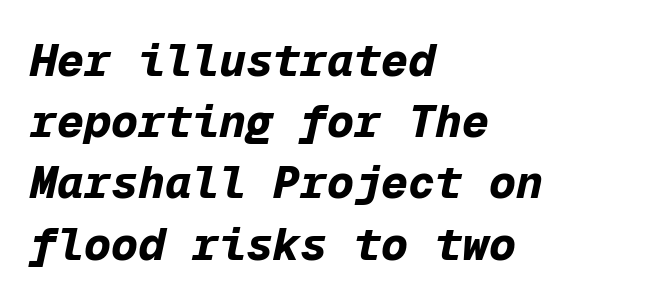
The image shows 45 px bold type, italic (leaning right), monospaced; set left-aligned, normal line spacing (1.36x), normal letter spacing, not underlined; low stroke contrast and a medium x-height.
